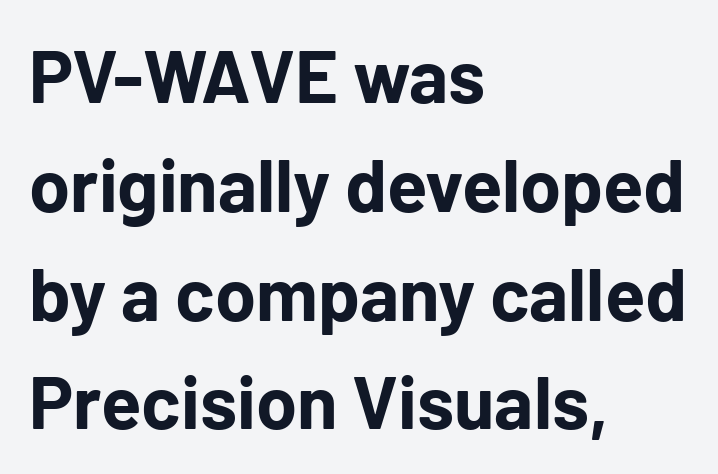
Q: Is the text bold? A: Yes.
Q: Is the text italic (slanted)? A: No, it is upright.
Q: Is the typeface a serif or a sans-serif typeface? A: Sans-serif.
Q: Is the text underlined? A: No.
Q: How is the paragraph aligned? A: Left-aligned.
Q: Is the spacing between letters normal or unusually wide? A: Normal.
Q: Is the spacing between lines tight, normal or loose? A: Normal.
Q: Width (condensed, normal, or wide)? A: Normal.
Q: Stroke contrast? A: Low.
Q: x-height? A: Medium.
Q: Monospaced? A: No.
